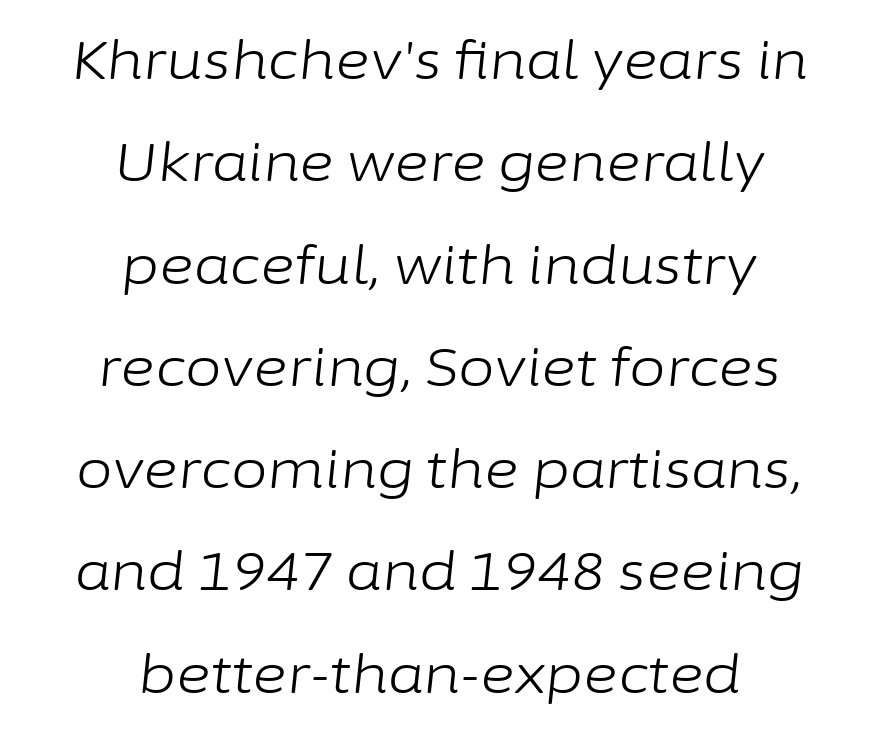
{"italic": "yes", "lean": "right", "slant_degrees": 6, "bold": "no", "weight": "light", "width": "normal", "stroke_contrast": "low", "x_height": "medium", "monospaced": "no", "underline": "no", "align": "center", "line_spacing": "loose", "line_spacing_ratio": 1.93, "letter_spacing": "normal", "letter_spacing_em": 0.0, "glyph_px": 53}
